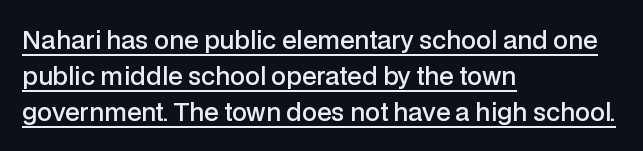
The image shows 24 px text type, upright; set left-aligned, normal line spacing (1.5x), normal letter spacing, underlined.
